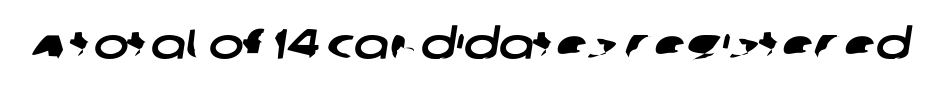
No word sits above an underline. In terms of letterspacing, this is plain default setting. You could not count columns in this text — the font is proportionally spaced. I'd call this a sans setting — the letters go barefoot.
